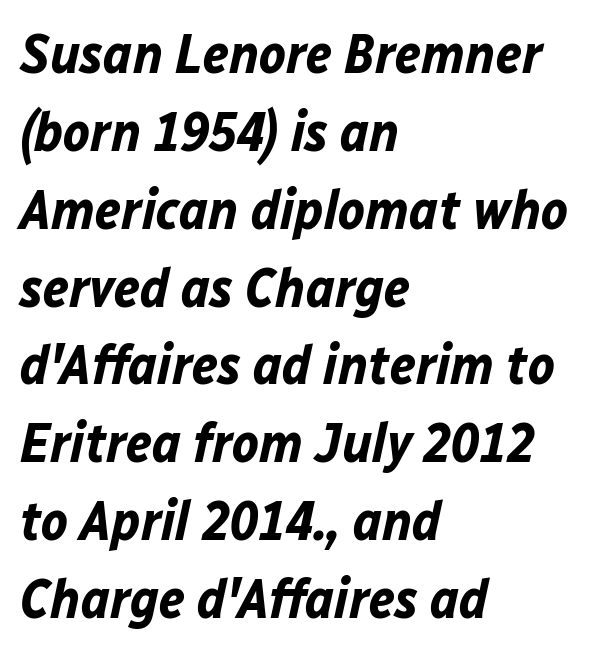
Q: Is the text bold? A: Yes.
Q: Is the text italic (slanted)? A: Yes, it leans right by about 12 degrees.
Q: Is the text underlined? A: No.
Q: How is the paragraph aligned? A: Left-aligned.
Q: Is the spacing between letters normal or unusually wide? A: Normal.
Q: Is the spacing between lines tight, normal or loose? A: Normal.
Q: Width (condensed, normal, or wide)? A: Normal.
Q: Stroke contrast? A: Low.
Q: x-height? A: Medium.
Q: Monospaced? A: No.
